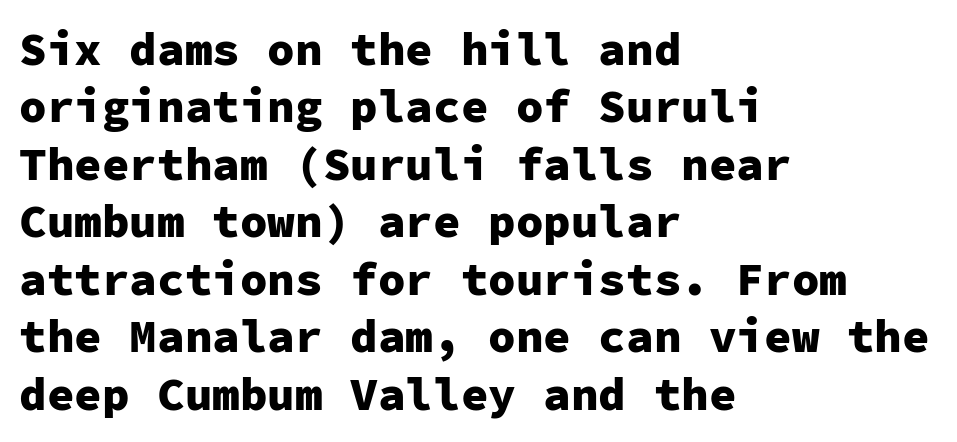
In terms of weight, the rendering is a true, heavy bold. Here the glyphs are tracked normally, forming tight word shapes. The passage shown is typed in a monospace face where columns stay perfectly aligned. Anything drawn beneath the words? Only blank space. The text was rendered using a sans face with plain stroke endings.
